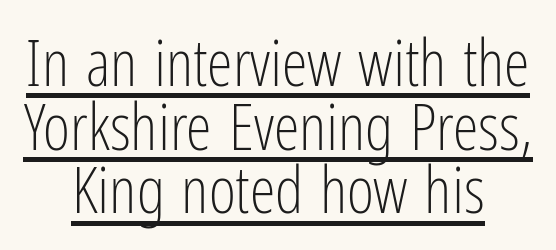
You could not count columns in this text — the font is proportionally spaced. The paragraph shown floats in the horizontal middle. The designer dialed line spacing down below the default. The rendering shows plain stroke endings on the letterforms — a sans-serif design.
